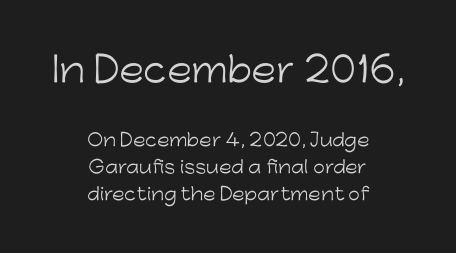
The area under the type is left untouched. The rendering shows plain stroke endings on the letterforms — a sans-serif design. Ink coverage per letter is moderate at most. The face used here appears at its bigger size in the upper chunk. Posture: vertical.
